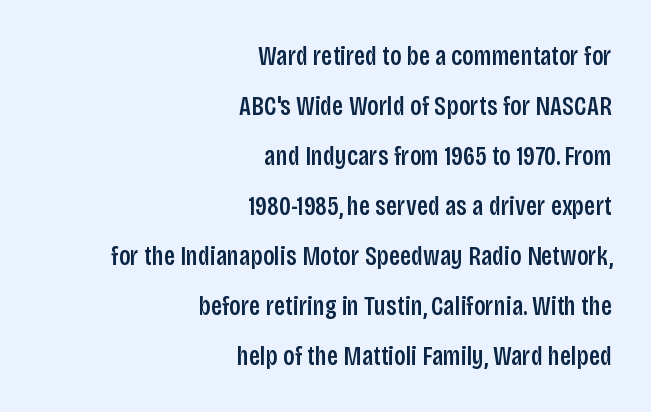
{"italic": "no", "underline": "no", "align": "right", "line_spacing_ratio": 1.85, "letter_spacing": "normal", "letter_spacing_em": 0.0, "glyph_px": 27}
